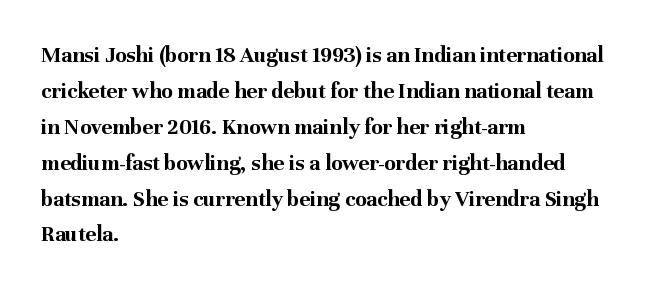
The image shows 23 px bold type, upright; set left-aligned, normal line spacing (1.56x), normal letter spacing, not underlined.
